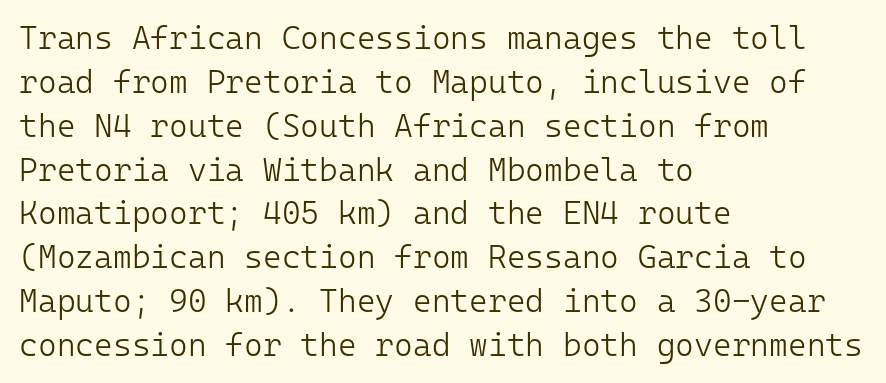
Note the uniform advance width — an 'i' takes as much space as an 'm'. The setting favours the left margin, as ordinary paragraphs usually do. The lettering holds an erect, upright posture throughout. This rendering features lettering with no underline.
